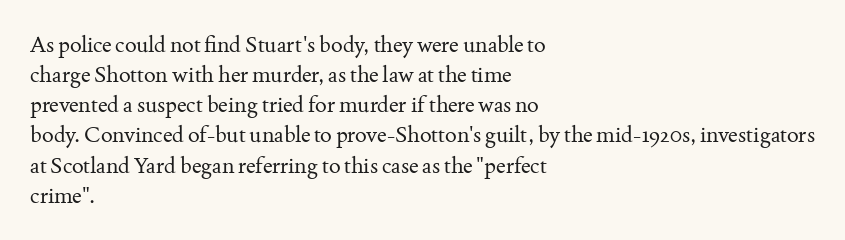
Q: Is the text bold? A: No.
Q: Is the text italic (slanted)? A: No, it is upright.
Q: Is the text underlined? A: No.
Q: How is the paragraph aligned? A: Left-aligned.
Q: Is the spacing between letters normal or unusually wide? A: Normal.
Q: Is the spacing between lines tight, normal or loose? A: Normal.
